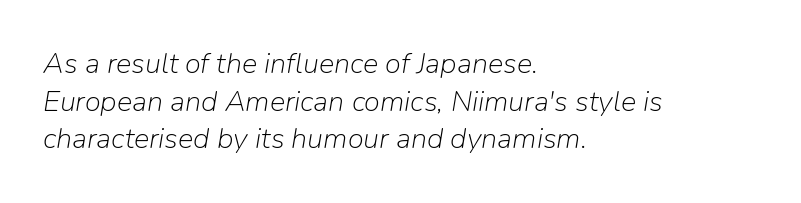
Q: Is the text bold? A: No.
Q: Is the text italic (slanted)? A: Yes, it leans right by about 9 degrees.
Q: Is the text underlined? A: No.
Q: How is the paragraph aligned? A: Left-aligned.
Q: Is the spacing between letters normal or unusually wide? A: Normal.
Q: Is the spacing between lines tight, normal or loose? A: Normal.
Q: Width (condensed, normal, or wide)? A: Normal.
Q: Stroke contrast? A: Low.
Q: x-height? A: Medium.
Q: Monospaced? A: No.
